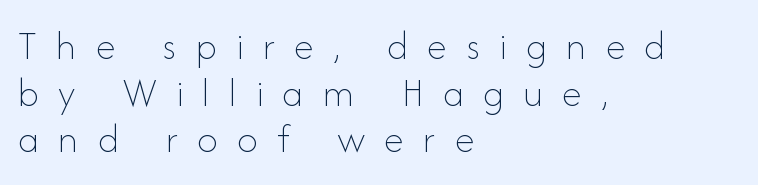
Short and long lines alike share a common starting point at left. Regarding leading, the lines here are crowded together. Is this a fixed-width face? No — the glyphs have proportional, varying widths. Display-style spreading of the glyphs; the letterfit is very open. Quick note: not italic, upright.
